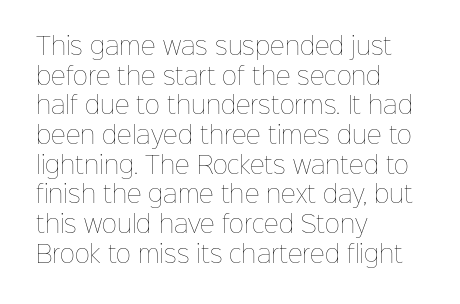
Q: Is the text bold? A: No.
Q: Is the text italic (slanted)? A: No, it is upright.
Q: Is the text underlined? A: No.
Q: How is the paragraph aligned? A: Left-aligned.
Q: Is the spacing between letters normal or unusually wide? A: Normal.
Q: Is the spacing between lines tight, normal or loose? A: Normal.
